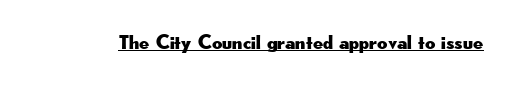
Q: Is the text italic (slanted)? A: No, it is upright.
Q: Is the text underlined? A: Yes.
Q: Is the spacing between letters normal or unusually wide? A: Normal.
